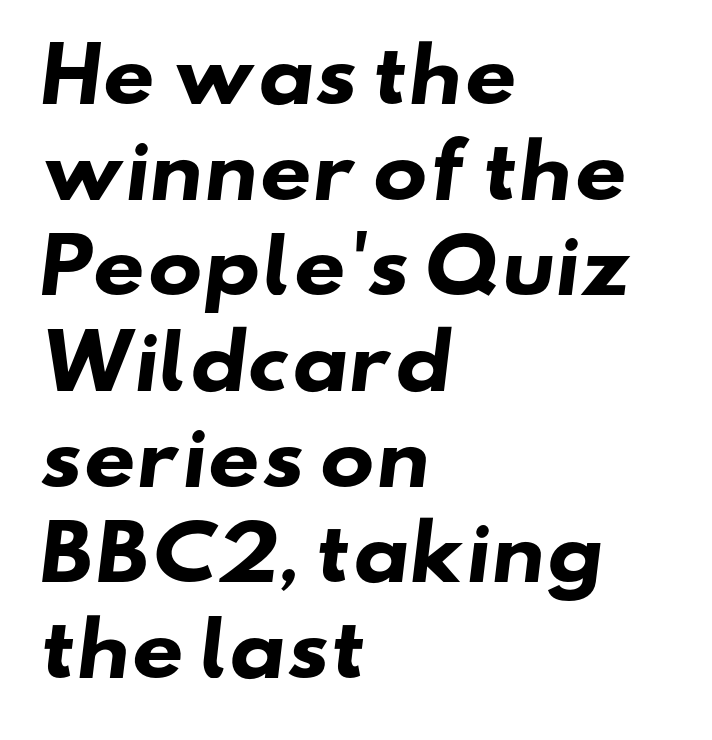
{"serif": "no", "bold": "yes", "weight": "heavy", "width": "wide", "stroke_contrast": "low", "x_height": "small", "monospaced": "no", "underline": "no", "align": "left", "line_spacing": "normal", "line_spacing_ratio": 1.31, "letter_spacing": "normal", "letter_spacing_em": 0.0, "glyph_px": 73}
